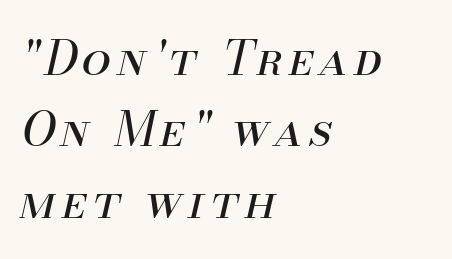
The font sits on the lighter half of the weight spectrum, regular included. Notice how the stems are inclined rather than vertical — that's the hallmark of italics. Which margin do the lines hug? The left one — the right edge is uneven. Honestly, there is no underline to notice here at all.
